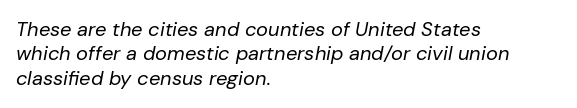
{"italic": "yes", "lean": "right", "slant_degrees": 10, "bold": "no", "underline": "no", "align": "left", "line_spacing_ratio": 1.22, "letter_spacing": "normal", "letter_spacing_em": 0.0, "glyph_px": 20}
